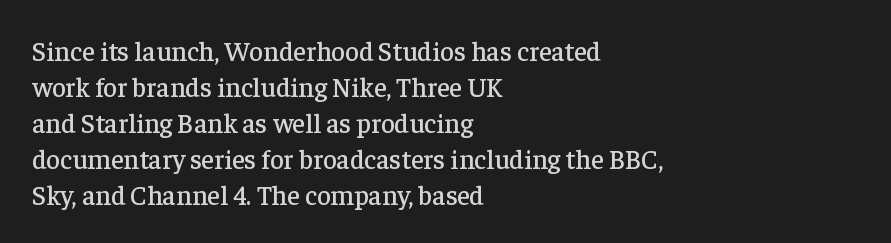
The image shows 27 px text type, upright; set left-aligned, normal line spacing (1.33x), normal letter spacing, not underlined.
